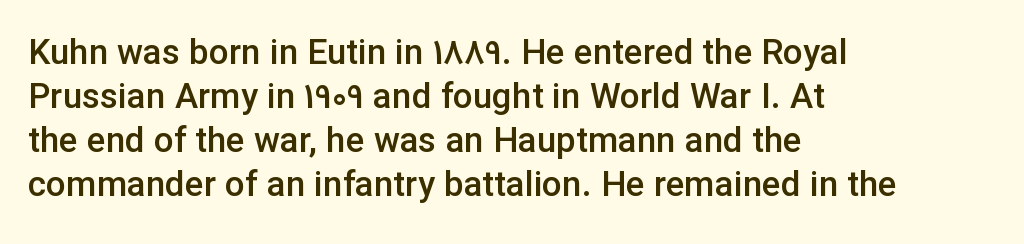
Q: Is the text bold? A: Semi-bold.
Q: Is the text italic (slanted)? A: No, it is upright.
Q: Is the typeface a serif or a sans-serif typeface? A: Sans-serif.
Q: Is the text underlined? A: No.
Q: How is the paragraph aligned? A: Left-aligned.
Q: Is the spacing between letters normal or unusually wide? A: Normal.
Q: Is the spacing between lines tight, normal or loose? A: Normal.
Q: Width (condensed, normal, or wide)? A: Normal.
Q: Stroke contrast? A: Low.
Q: x-height? A: Medium.
Q: Monospaced? A: No.
